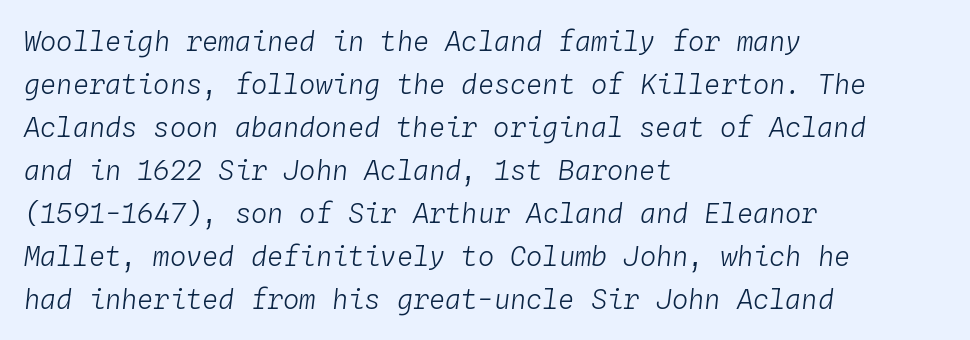
{"italic": "yes", "lean": "right", "slant_degrees": 4, "bold": "no", "underline": "no", "align": "left", "line_spacing": "normal", "line_spacing_ratio": 1.59, "letter_spacing": "normal", "letter_spacing_em": 0.0, "glyph_px": 27}
